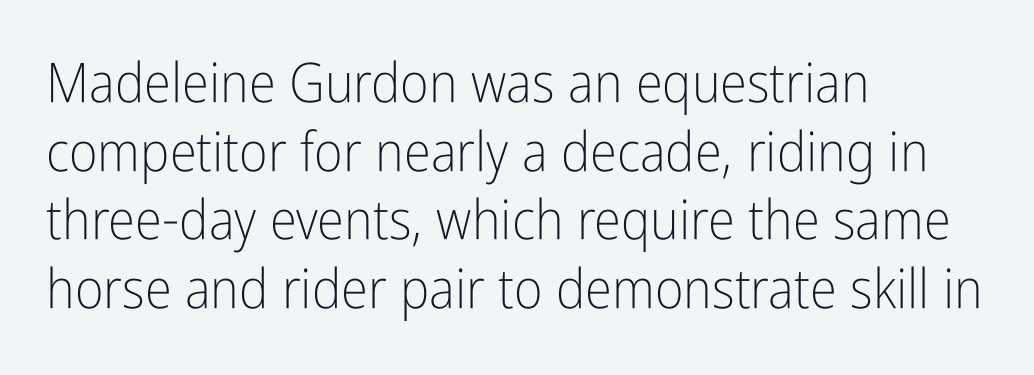
The specimen reads as upright at a glance. Stroke thickness stays within the range of a standard reading face or lighter. No word sits above an underline. Standard letterfit; no display-style spreading of the glyphs.
